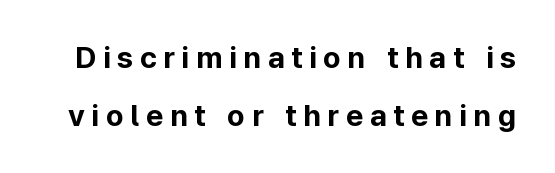
The image shows 30 px bold sans-serif type, upright; set loose line spacing (1.92x), unusually wide letter spacing (+0.22 em), not underlined; low stroke contrast and a medium x-height.
